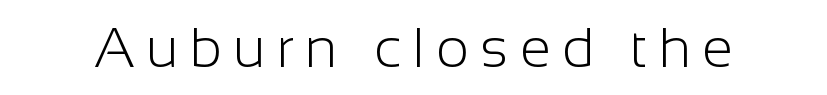
The image shows 56 px light sans-serif type, upright; set unusually wide letter spacing (+0.2 em), not underlined; low stroke contrast and a medium x-height.
